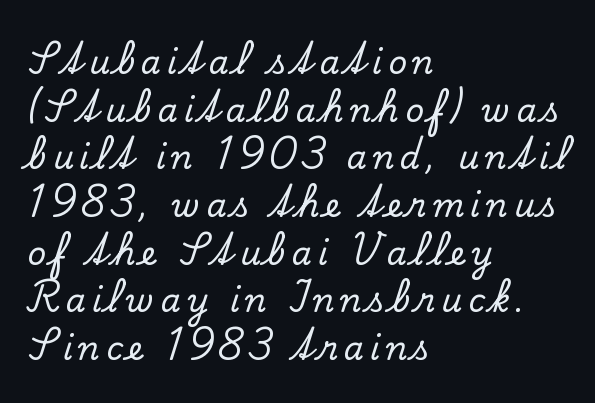
The image shows 32 px serif type; set left-aligned, normal line spacing (1.49x), not underlined; low stroke contrast and a small x-height.
